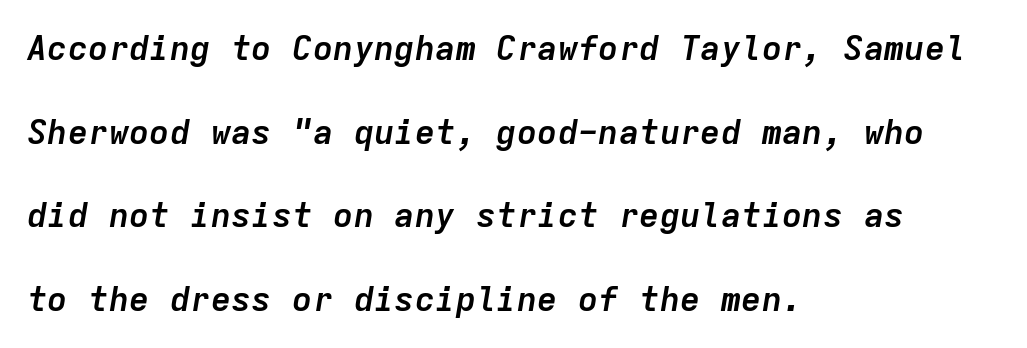
{"italic": "yes", "lean": "right", "slant_degrees": 9, "bold": "yes", "weight": "semibold", "width": "normal", "stroke_contrast": "low", "x_height": "medium", "monospaced": "yes", "underline": "no", "align": "left", "line_spacing": "loose", "line_spacing_ratio": 2.46, "letter_spacing": "normal", "letter_spacing_em": 0.0, "glyph_px": 34}
